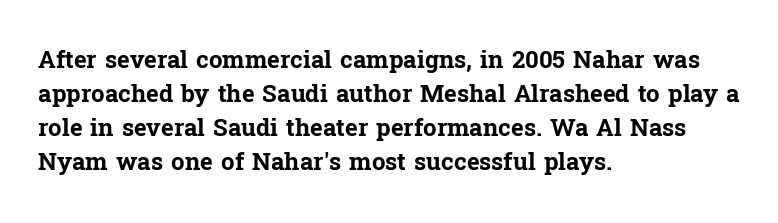
Check under the words: just untouched page. The lettering stays uniformly vertical, giving the passage a roman look. Does the weight exceed regular? Yes, all the way to bold. Leading: standard.
